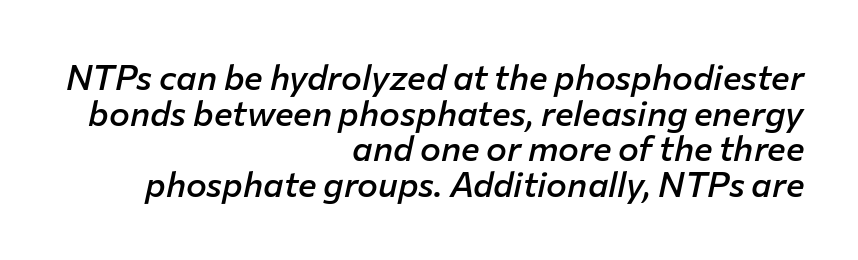
The image shows 35 px semibold type, italic (leaning right); set right-aligned, tight line spacing (1.02x), normal letter spacing, not underlined; low stroke contrast and a medium x-height.
